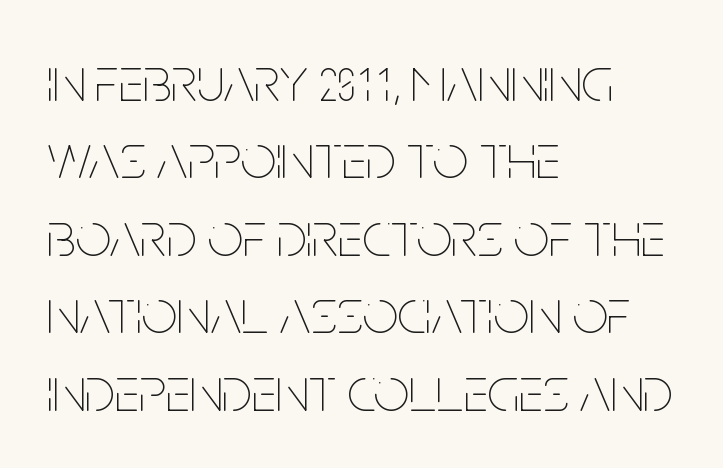
{"italic": "no", "bold": "no", "weight": "thin", "width": "condensed", "stroke_contrast": "low", "x_height": "large", "monospaced": "no", "underline": "no", "align": "left", "line_spacing_ratio": 1.23, "letter_spacing": "normal", "letter_spacing_em": 0.0, "glyph_px": 63}
